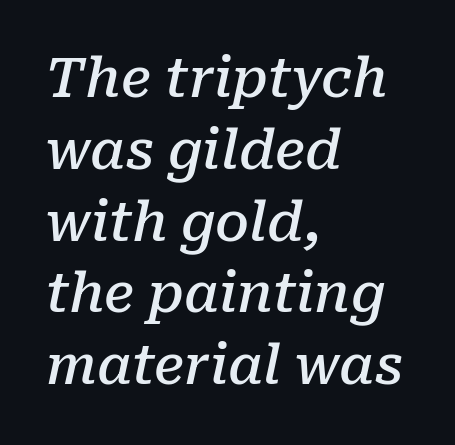
{"serif": "yes", "italic": "yes", "lean": "right", "slant_degrees": 10, "bold": "semi", "weight": "semibold", "width": "normal", "stroke_contrast": "low", "x_height": "medium", "monospaced": "no", "underline": "no", "align": "left", "line_spacing": "normal", "line_spacing_ratio": 1.33, "letter_spacing": "normal", "letter_spacing_em": 0.0, "glyph_px": 54}
